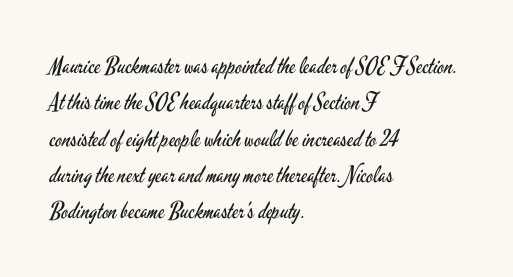
{"bold": "no", "underline": "no", "align": "left", "line_spacing": "normal", "line_spacing_ratio": 1.58, "letter_spacing": "normal", "letter_spacing_em": 0.0, "glyph_px": 23}
